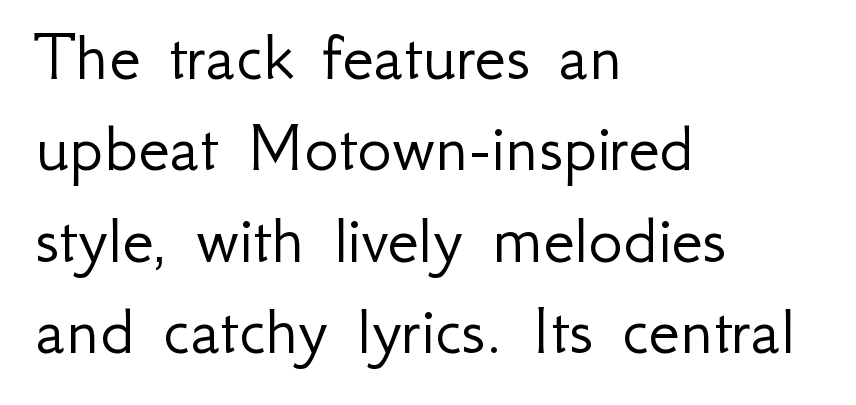
{"serif": "no", "italic": "no", "bold": "no", "weight": "light", "width": "normal", "stroke_contrast": "low", "x_height": "small", "monospaced": "no", "underline": "no", "align": "left", "line_spacing": "normal", "line_spacing_ratio": 1.27, "letter_spacing": "normal", "letter_spacing_em": 0.0, "glyph_px": 72}
